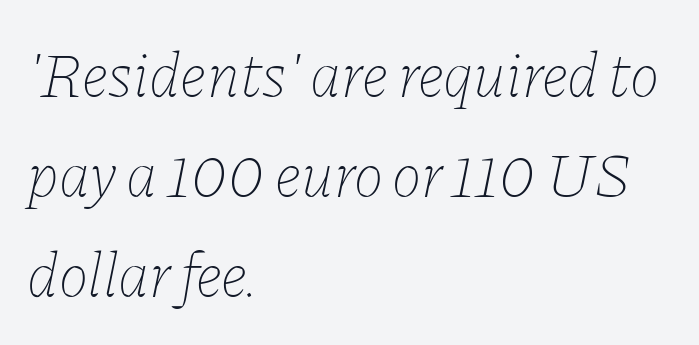
{"italic": "yes", "lean": "right", "slant_degrees": 11, "bold": "no", "weight": "thin", "width": "normal", "stroke_contrast": "low", "x_height": "medium", "monospaced": "no", "underline": "no", "align": "left", "line_spacing": "normal", "line_spacing_ratio": 1.59, "letter_spacing": "normal", "letter_spacing_em": 0.0, "glyph_px": 63}
